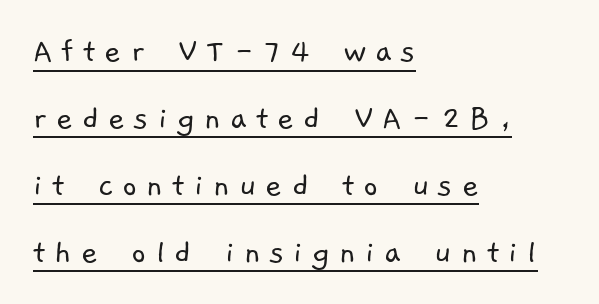
{"serif": "no", "bold": "no", "weight": "light", "width": "normal", "stroke_contrast": "low", "x_height": "medium", "monospaced": "no", "underline": "yes", "align": "left", "line_spacing_ratio": 1.86, "letter_spacing": "wide", "letter_spacing_em": 0.25, "glyph_px": 36}
